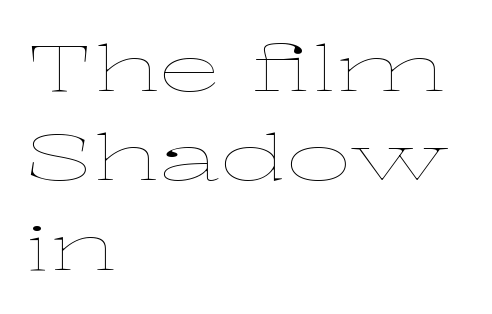
In CSS terms this would be text-align: left. A light-to-regular cut is what we see here. Honestly, the row spacing looks completely unremarkable. In terms of posture, this sample is upright.
